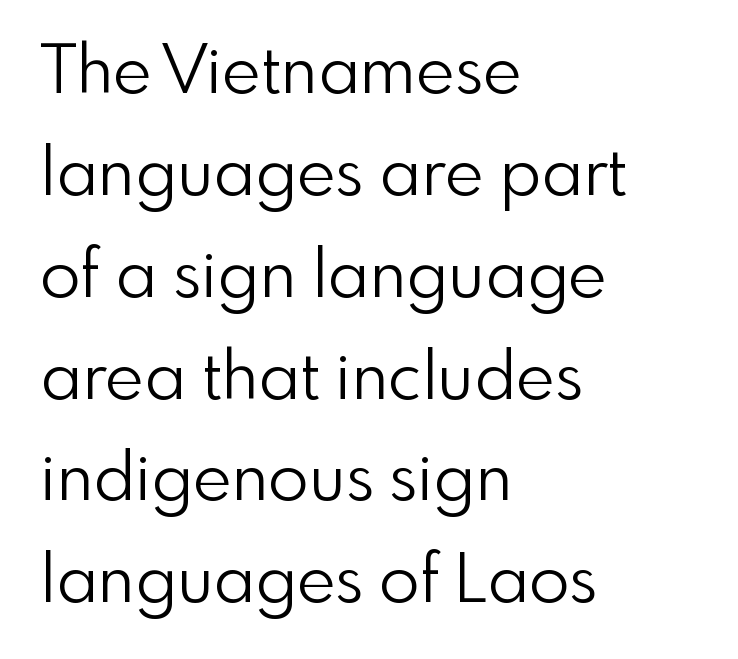
Q: Is the text bold? A: No.
Q: Is the text italic (slanted)? A: No, it is upright.
Q: Is the typeface a serif or a sans-serif typeface? A: Sans-serif.
Q: Is the text underlined? A: No.
Q: How is the paragraph aligned? A: Left-aligned.
Q: Is the spacing between letters normal or unusually wide? A: Normal.
Q: Is the spacing between lines tight, normal or loose? A: Normal.
Q: Width (condensed, normal, or wide)? A: Normal.
Q: x-height? A: Small.
Q: Monospaced? A: No.
